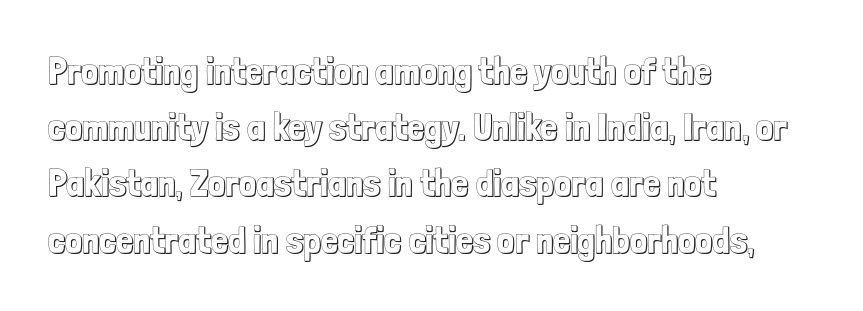
The image shows 38 px condensed type, upright; set left-aligned, normal line spacing (1.48x), normal letter spacing, not underlined; a medium x-height.
